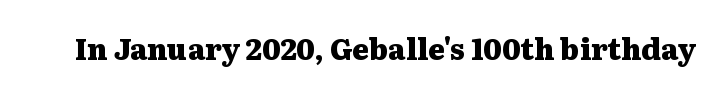
The letters stand straight up with perfectly vertical stems. Bare-footed words on every line. You can tell from the footed stems that serif type was used. Think of a printed novel: that variable character pitch is what you see here.
